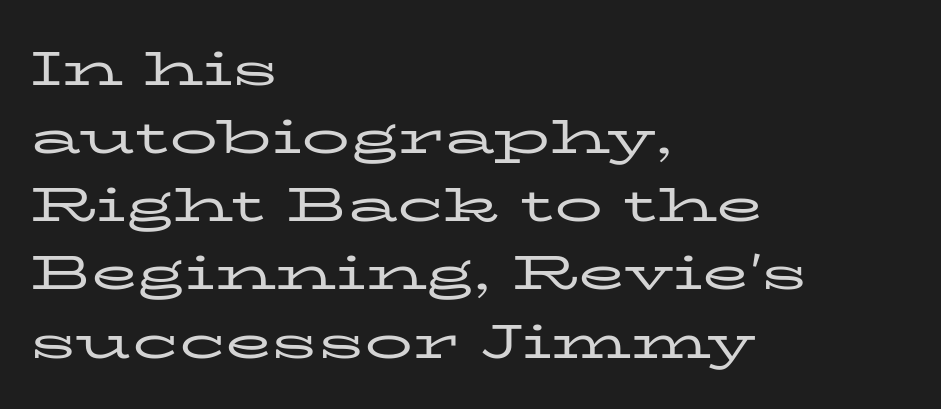
Q: Is the text bold? A: No.
Q: Is the text italic (slanted)? A: No, it is upright.
Q: Is the typeface a serif or a sans-serif typeface? A: Serif.
Q: Is the text underlined? A: No.
Q: How is the paragraph aligned? A: Left-aligned.
Q: Is the spacing between letters normal or unusually wide? A: Normal.
Q: Is the spacing between lines tight, normal or loose? A: Normal.
Q: Width (condensed, normal, or wide)? A: Wide.
Q: Stroke contrast? A: Low.
Q: x-height? A: Medium.
Q: Monospaced? A: No.
